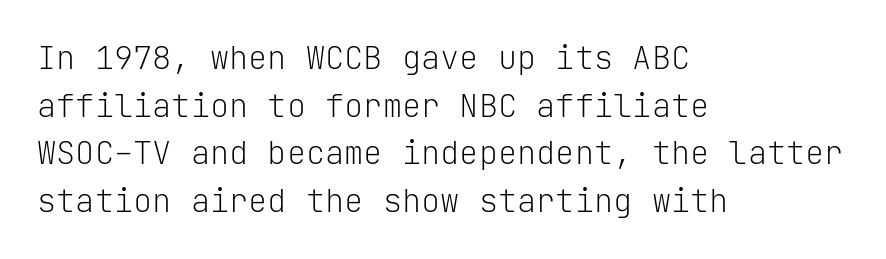
The letters stand straight up with perfectly vertical stems. All the whitespace from short lines collects on the right. Clear beneath every line of the passage. Serif or sans? Sans — the stroke terminals are bare. Unbolded letterforms with no extra heft.
